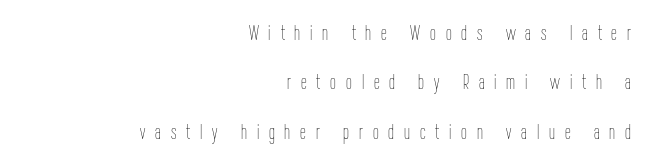
{"italic": "no", "bold": "no", "underline": "no", "align": "right", "line_spacing": "loose", "line_spacing_ratio": 2.35, "letter_spacing": "wide", "letter_spacing_em": 0.47, "glyph_px": 21}
